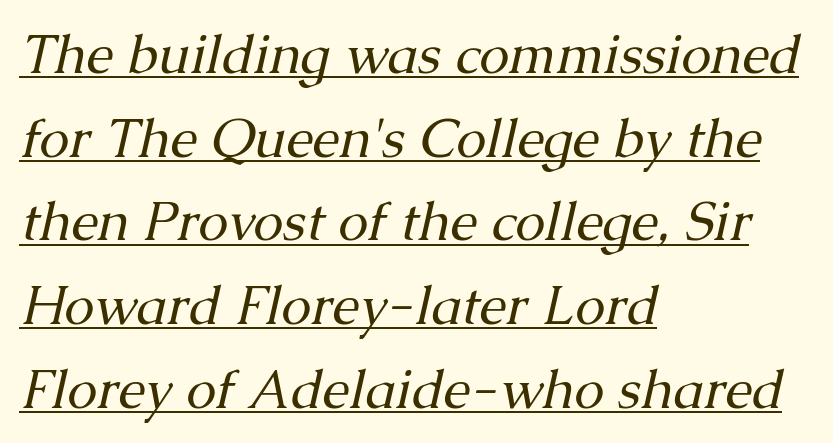
Q: Is the text bold? A: No.
Q: Is the text italic (slanted)? A: Yes, it leans right by about 13 degrees.
Q: Is the typeface a serif or a sans-serif typeface? A: Serif.
Q: Is the text underlined? A: Yes.
Q: How is the paragraph aligned? A: Left-aligned.
Q: Is the spacing between letters normal or unusually wide? A: Normal.
Q: Is the spacing between lines tight, normal or loose? A: Normal.
Q: Width (condensed, normal, or wide)? A: Normal.
Q: Stroke contrast? A: Medium.
Q: x-height? A: Medium.
Q: Monospaced? A: No.
